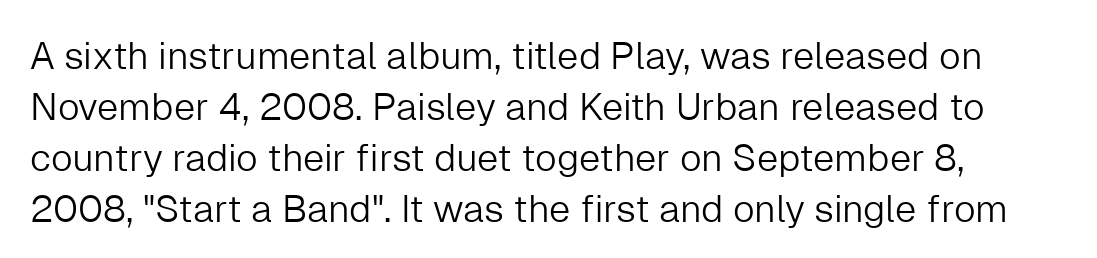
The image shows 38 px light sans-serif type, upright; set normal line spacing (1.34x), normal letter spacing, not underlined; low stroke contrast and a medium x-height.
